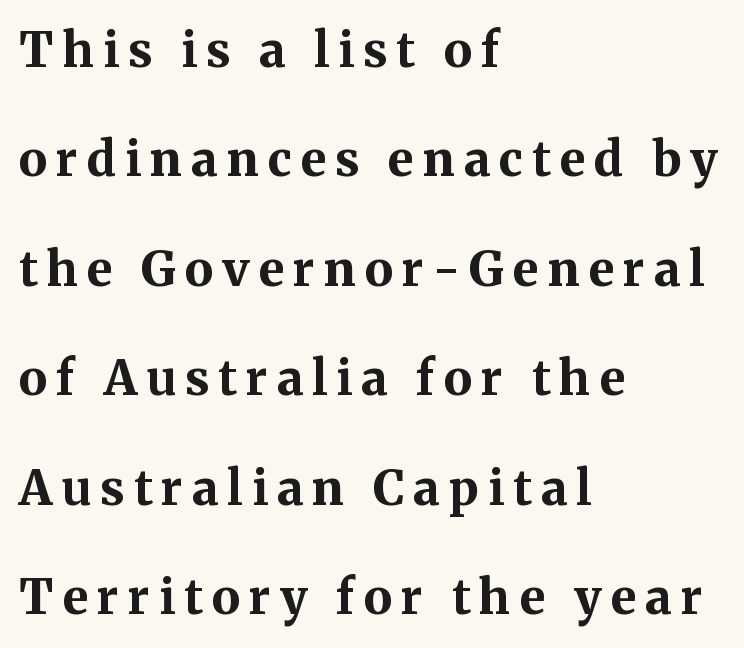
Every letter is thick-stroked: bold, no question. Italic? Not at all — the glyphs are vertical. The setting favours the left margin, as ordinary paragraphs usually do. Rule under the text: the space is simply empty. Check where the strokes stop: tiny serifs finish them off.
